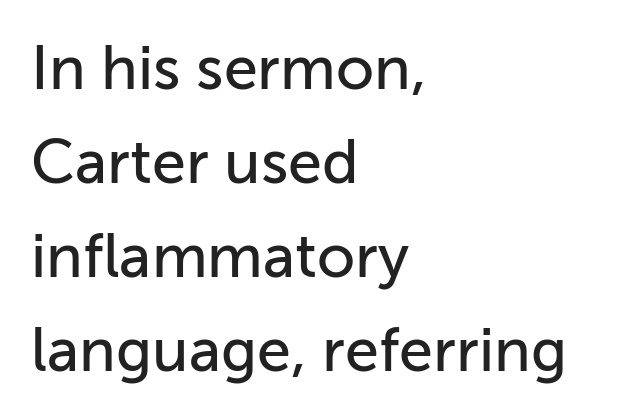
If you drew a ruler down the left edge, every line would touch it. The rendering keeps characters at their native spacing. The type sits square on the baseline with zero lean. The foot of each line stays bare and open.
